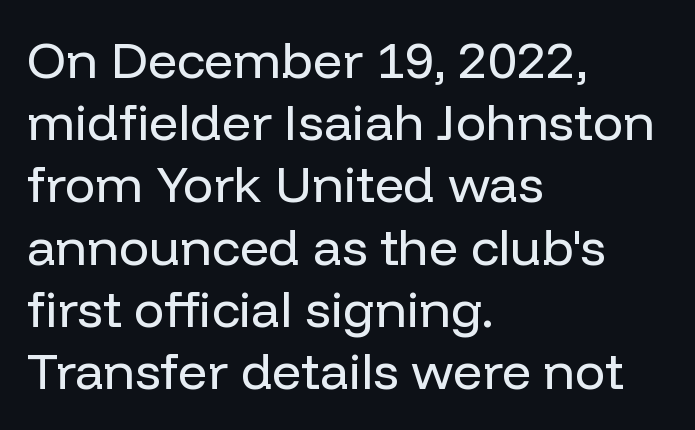
The image shows 51 px regular-weight sans-serif type, upright; set left-aligned, line spacing 1.22x, normal letter spacing, not underlined; low stroke contrast and a medium x-height.
